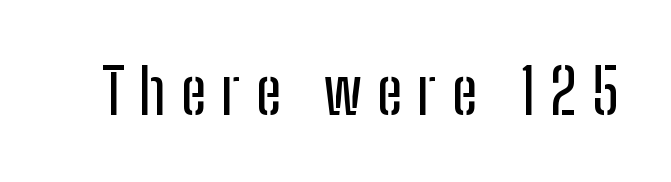
Q: Is the text italic (slanted)? A: No, it is upright.
Q: Is the typeface a serif or a sans-serif typeface? A: Sans-serif.
Q: Is the text underlined? A: No.
Q: Is the spacing between letters normal or unusually wide? A: Unusually wide.
Q: Width (condensed, normal, or wide)? A: Condensed.
Q: Stroke contrast? A: Low.
Q: x-height? A: Medium.
Q: Monospaced? A: No.
